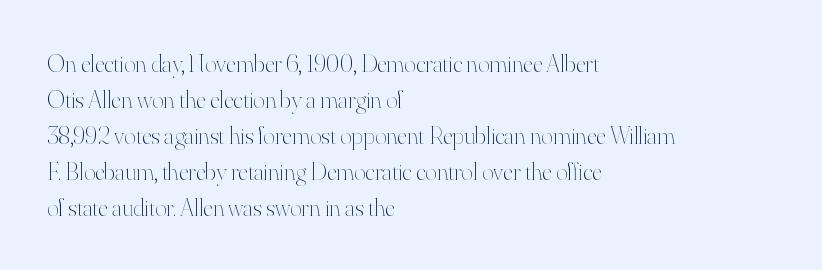
{"italic": "no", "bold": "no", "underline": "no", "align": "left", "line_spacing": "normal", "line_spacing_ratio": 1.44, "letter_spacing": "normal", "letter_spacing_em": 0.0, "glyph_px": 25}
